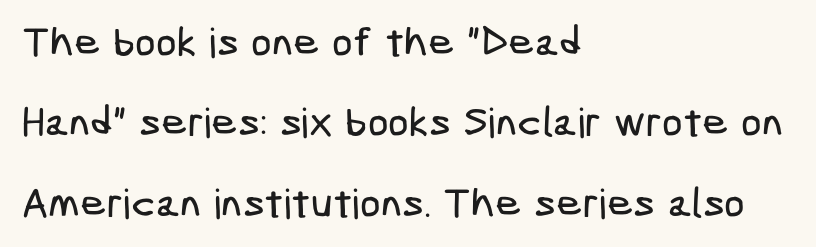
{"serif": "no", "width": "condensed", "stroke_contrast": "low", "x_height": "medium", "underline": "no", "align": "left", "line_spacing": "loose", "line_spacing_ratio": 1.96, "letter_spacing": "normal", "letter_spacing_em": 0.0, "glyph_px": 41}
